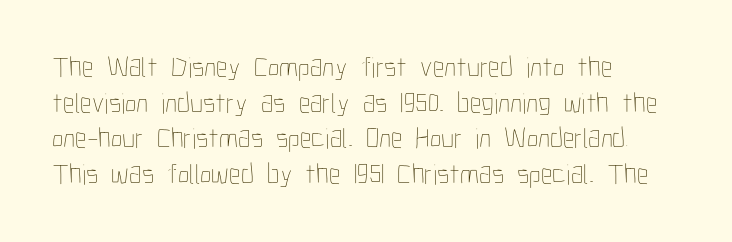
Q: Is the text bold? A: No.
Q: Is the text italic (slanted)? A: No, it is upright.
Q: Is the text underlined? A: No.
Q: How is the paragraph aligned? A: Left-aligned.
Q: Is the spacing between letters normal or unusually wide? A: Normal.
Q: Width (condensed, normal, or wide)? A: Condensed.
Q: Stroke contrast? A: Low.
Q: x-height? A: Medium.
Q: Monospaced? A: No.
